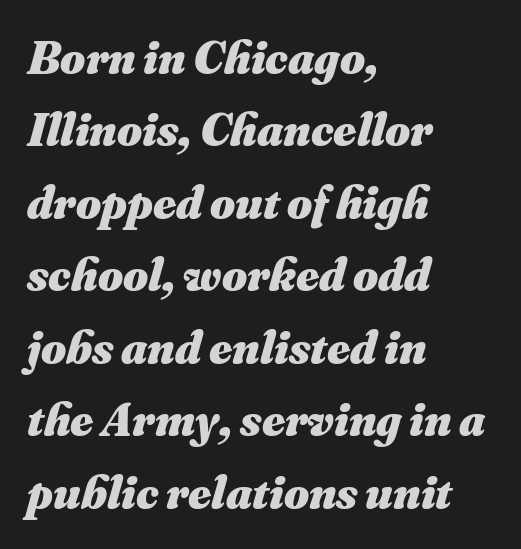
Q: Is the text bold? A: Yes.
Q: Is the text italic (slanted)? A: Yes, it leans right by about 16 degrees.
Q: Is the text underlined? A: No.
Q: How is the paragraph aligned? A: Left-aligned.
Q: Is the spacing between letters normal or unusually wide? A: Normal.
Q: Is the spacing between lines tight, normal or loose? A: Normal.
Q: Width (condensed, normal, or wide)? A: Normal.
Q: Stroke contrast? A: Medium.
Q: x-height? A: Small.
Q: Monospaced? A: No.
